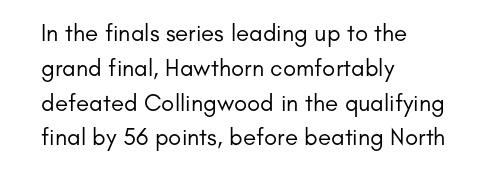
The image shows 24 px text type, upright; set left-aligned, normal line spacing (1.45x), normal letter spacing, not underlined.
